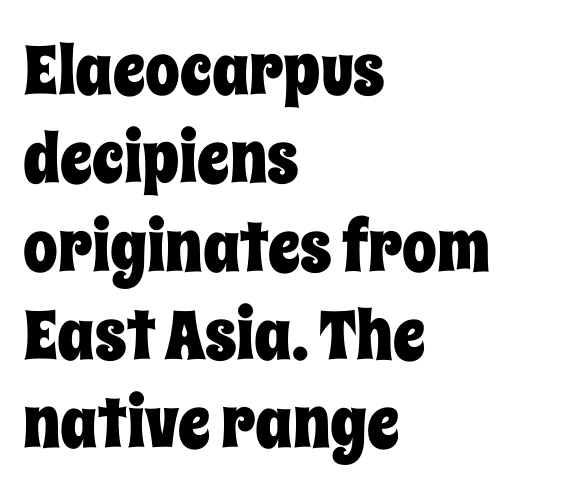
{"italic": "no", "width": "condensed", "stroke_contrast": "low", "x_height": "large", "monospaced": "no", "underline": "no", "align": "left", "line_spacing": "normal", "line_spacing_ratio": 1.28, "letter_spacing": "normal", "letter_spacing_em": 0.0, "glyph_px": 69}
